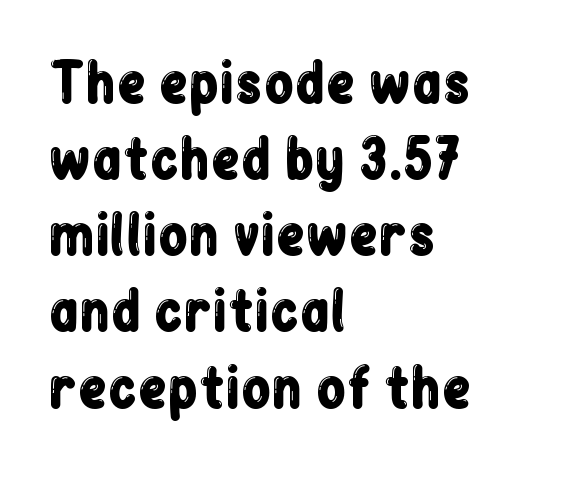
Q: Is the text italic (slanted)? A: No, it is upright.
Q: Is the typeface a serif or a sans-serif typeface? A: Sans-serif.
Q: Is the text underlined? A: No.
Q: How is the paragraph aligned? A: Left-aligned.
Q: Is the spacing between letters normal or unusually wide? A: Normal.
Q: Is the spacing between lines tight, normal or loose? A: Normal.
Q: Width (condensed, normal, or wide)? A: Condensed.
Q: Stroke contrast? A: Low.
Q: x-height? A: Medium.
Q: Monospaced? A: No.
